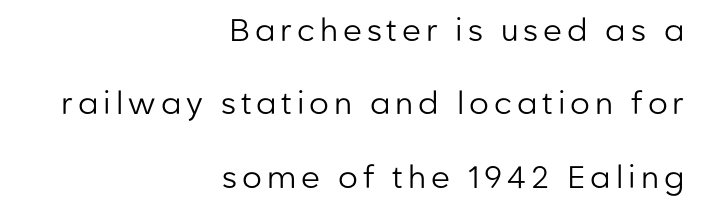
{"serif": "no", "italic": "no", "bold": "no", "weight": "regular", "width": "normal", "stroke_contrast": "low", "x_height": "medium", "monospaced": "no", "underline": "no", "align": "right", "line_spacing": "loose", "line_spacing_ratio": 2.37, "glyph_px": 31}
